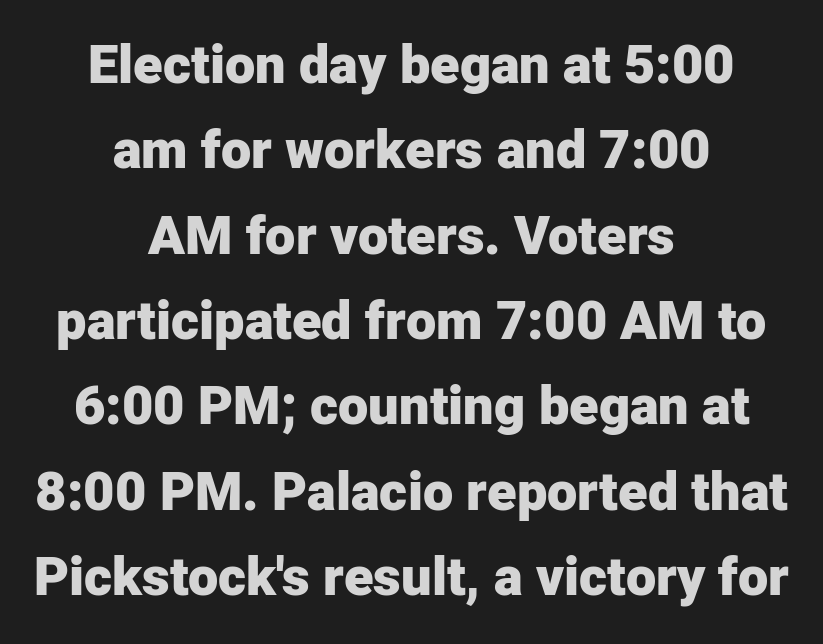
Baseline-to-baseline distance is the conventional proportion of letter height. Honestly, the letter spacing is just normal — you wouldn't notice it. A typesetter would call this proportional, since set widths differ per character. The letters carry no serifs — their stems end cleanly without finishing strokes. Layout note: lines centered.
